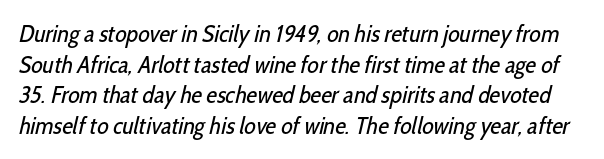
{"bold": "no", "underline": "no", "line_spacing": "normal", "line_spacing_ratio": 1.28, "letter_spacing": "normal", "letter_spacing_em": 0.0, "glyph_px": 24}
